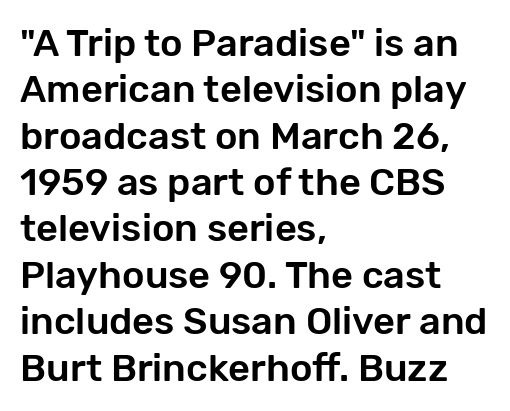
Q: Is the text italic (slanted)? A: No, it is upright.
Q: Is the typeface a serif or a sans-serif typeface? A: Sans-serif.
Q: Is the text underlined? A: No.
Q: How is the paragraph aligned? A: Left-aligned.
Q: Is the spacing between letters normal or unusually wide? A: Normal.
Q: Width (condensed, normal, or wide)? A: Normal.
Q: Stroke contrast? A: Low.
Q: x-height? A: Medium.
Q: Monospaced? A: No.
